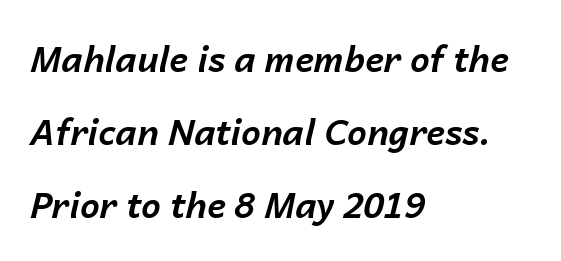
{"italic": "yes", "lean": "right", "slant_degrees": 14, "bold": "yes", "weight": "bold", "width": "normal", "stroke_contrast": "low", "x_height": "medium", "monospaced": "no", "underline": "no", "align": "left", "line_spacing": "loose", "line_spacing_ratio": 2.08, "letter_spacing": "normal", "letter_spacing_em": 0.0, "glyph_px": 35}
